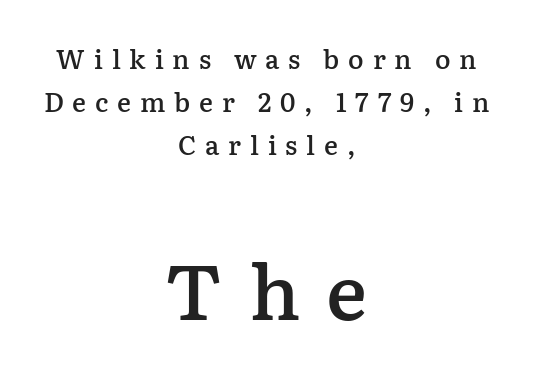
The image shows 77 px semibold serif type, upright; set centered, normal line spacing (1.66x), unusually wide letter spacing (+0.34 em), not underlined; the second (bottom) block is 2.96x larger; low stroke contrast and a medium x-height.
